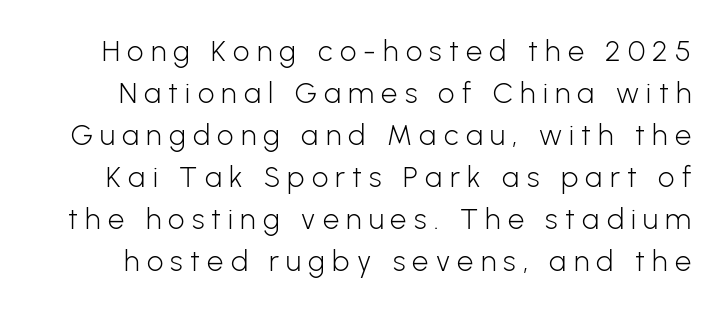
{"serif": "no", "italic": "no", "bold": "no", "weight": "light", "width": "normal", "stroke_contrast": "low", "x_height": "medium", "monospaced": "no", "underline": "no", "line_spacing": "normal", "line_spacing_ratio": 1.45, "letter_spacing": "wide", "letter_spacing_em": 0.25, "glyph_px": 29}
